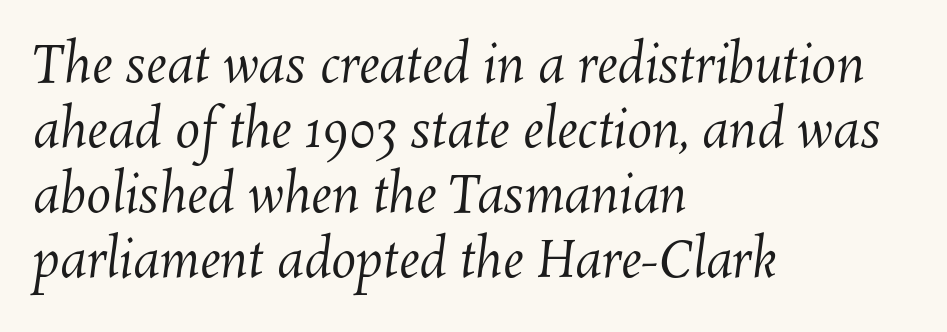
{"bold": "no", "weight": "regular", "width": "normal", "stroke_contrast": "medium", "x_height": "medium", "monospaced": "no", "underline": "no", "align": "left", "line_spacing": "normal", "line_spacing_ratio": 1.3, "letter_spacing": "normal", "letter_spacing_em": 0.0, "glyph_px": 50}
